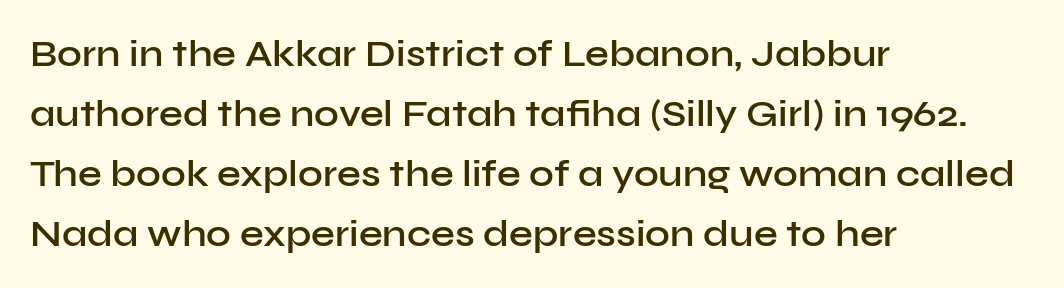
{"serif": "no", "italic": "no", "bold": "semi", "weight": "semibold", "width": "normal", "stroke_contrast": "low", "x_height": "medium", "monospaced": "no", "underline": "no", "align": "left", "line_spacing": "normal", "line_spacing_ratio": 1.58, "letter_spacing": "normal", "letter_spacing_em": 0.0, "glyph_px": 38}
